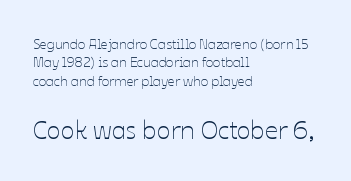
The image shows 26 px text type, upright; set left-aligned, normal line spacing (1.32x), normal letter spacing, not underlined; the second (bottom) block is 1.86x larger.
